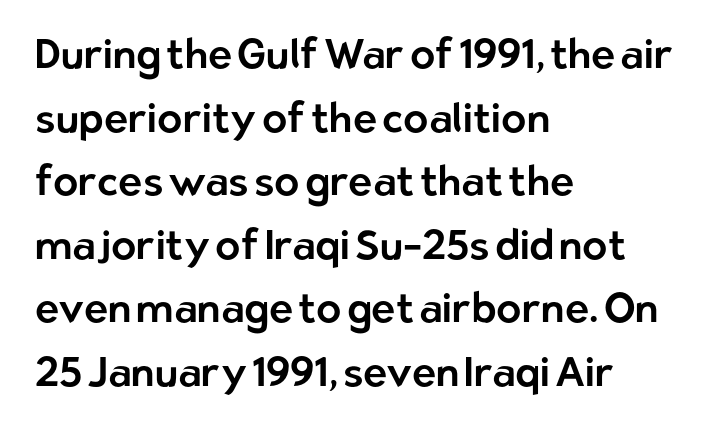
{"serif": "no", "italic": "no", "width": "normal", "stroke_contrast": "low", "x_height": "medium", "monospaced": "no", "underline": "no", "align": "left", "line_spacing": "normal", "line_spacing_ratio": 1.55, "letter_spacing": "normal", "letter_spacing_em": 0.0, "glyph_px": 41}
